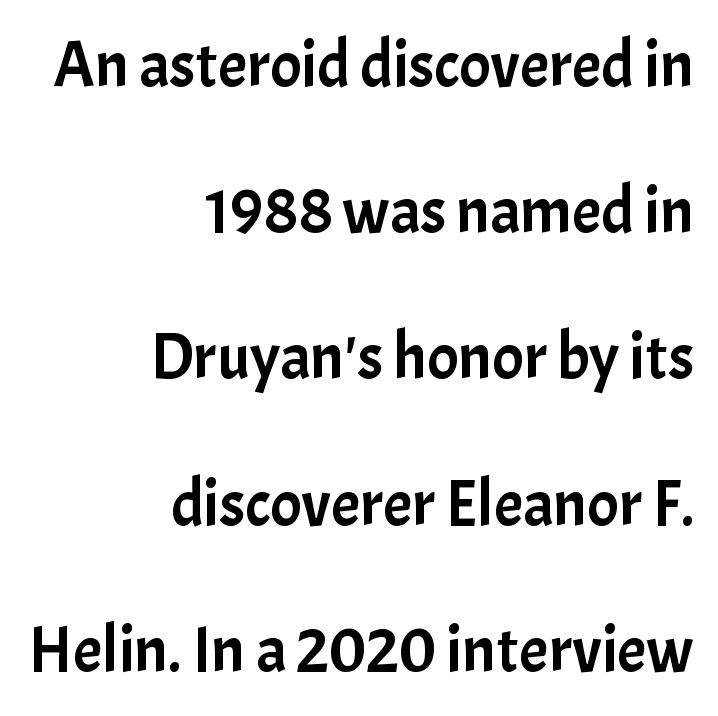
The image shows 65 px sans-serif type, upright; set right-aligned, loose line spacing (2.25x), normal letter spacing, not underlined; low stroke contrast and a medium x-height.
